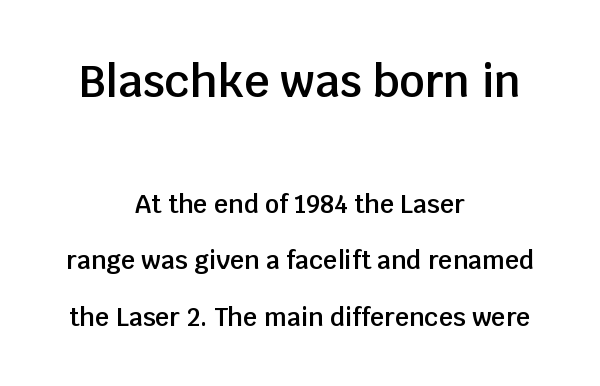
Q: Is the text bold? A: Semi-bold.
Q: Is the text italic (slanted)? A: No, it is upright.
Q: Is the typeface a serif or a sans-serif typeface? A: Sans-serif.
Q: Is the text underlined? A: No.
Q: How is the paragraph aligned? A: Centered.
Q: Is the spacing between letters normal or unusually wide? A: Normal.
Q: Is the spacing between lines tight, normal or loose? A: Loose.
Q: Which block of text is set in a larger size, the first (top) or the second (bottom)? A: The first (top) one.
Q: Width (condensed, normal, or wide)? A: Normal.
Q: Stroke contrast? A: Low.
Q: x-height? A: Large.
Q: Monospaced? A: No.
